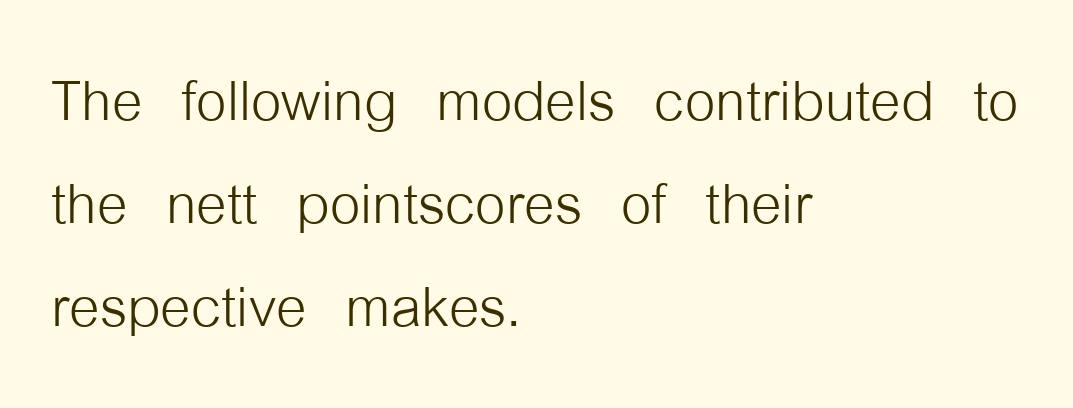
{"serif": "no", "italic": "no", "bold": "no", "weight": "light", "width": "condensed", "stroke_contrast": "low", "x_height": "medium", "monospaced": "no", "underline": "no", "align": "left", "line_spacing": "normal", "line_spacing_ratio": 1.32, "letter_spacing": "normal", "letter_spacing_em": 0.0, "glyph_px": 78}
